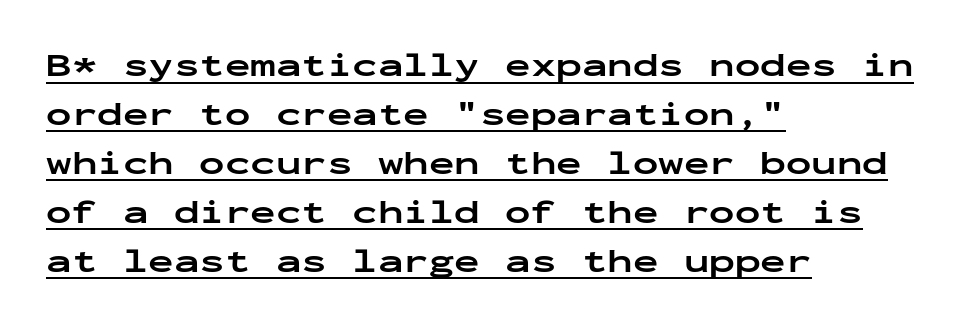
Serif or sans? Sans — the stroke terminals are bare. The face used here is rendered with its standard letterfit. The passage shown stacks its lines at a standard gap. The rendering anchors every line to the left-hand side. Each letter, wide or thin by design, is forced into the same width here.
